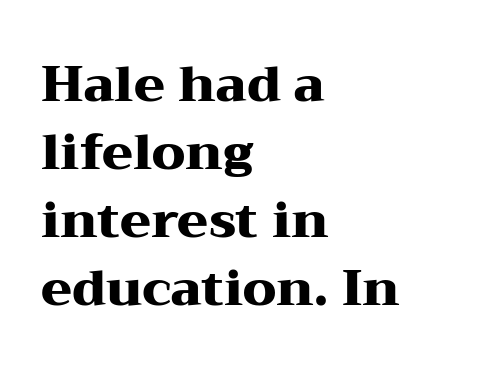
{"serif": "yes", "italic": "no", "bold": "yes", "weight": "heavy", "width": "wide", "stroke_contrast": "medium", "x_height": "medium", "monospaced": "no", "underline": "no", "align": "left", "line_spacing": "normal", "line_spacing_ratio": 1.36, "letter_spacing": "normal", "letter_spacing_em": 0.0, "glyph_px": 50}
